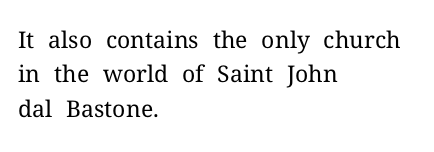
The image shows 23 px text type, upright; set left-aligned, normal line spacing (1.49x), normal letter spacing, not underlined.
